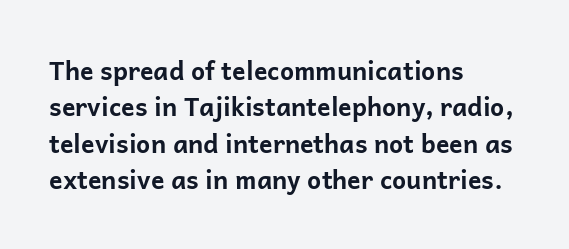
The image shows 25 px bold type, upright; set left-aligned, normal line spacing (1.46x), normal letter spacing, not underlined.
